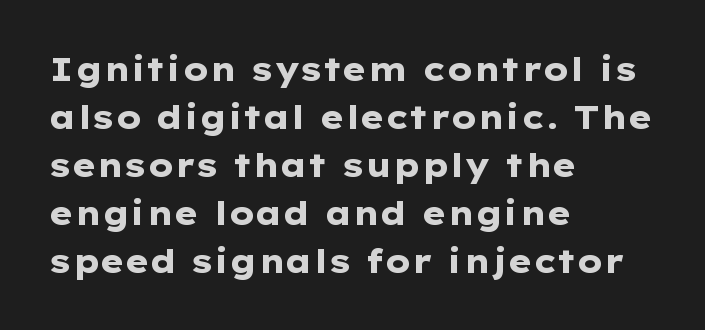
The image shows 32 px heavy, wide sans-serif type, upright; set left-aligned, normal line spacing (1.5x), normal letter spacing, not underlined; low stroke contrast and a medium x-height.
